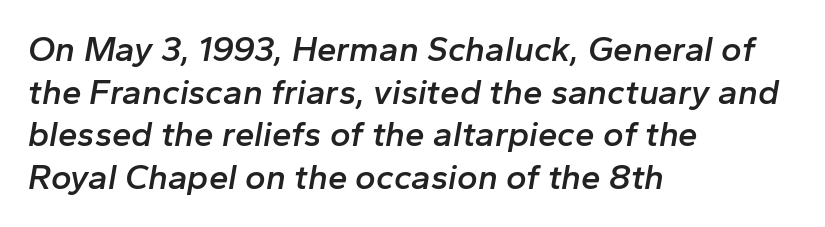
{"italic": "yes", "lean": "right", "slant_degrees": 10, "bold": "semi", "weight": "semibold", "width": "normal", "stroke_contrast": "low", "x_height": "medium", "monospaced": "no", "underline": "no", "align": "left", "line_spacing_ratio": 1.22, "letter_spacing": "normal", "letter_spacing_em": 0.0, "glyph_px": 35}
